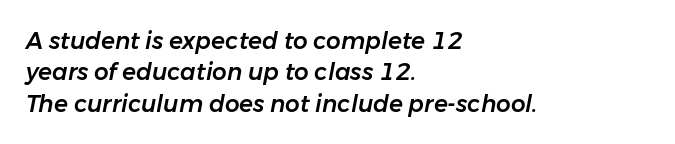
{"italic": "yes", "lean": "right", "slant_degrees": 11, "underline": "no", "align": "left", "line_spacing": "normal", "line_spacing_ratio": 1.36, "letter_spacing": "normal", "letter_spacing_em": 0.0, "glyph_px": 23}
